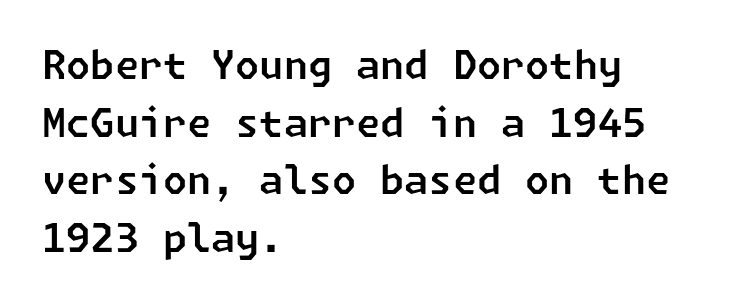
These lines sit exactly where default settings would place them. Does extra space separate the letters? No, they use regular spacing. Quick note: underline off. You can tell from the bare stems that sans-serif type was used.
